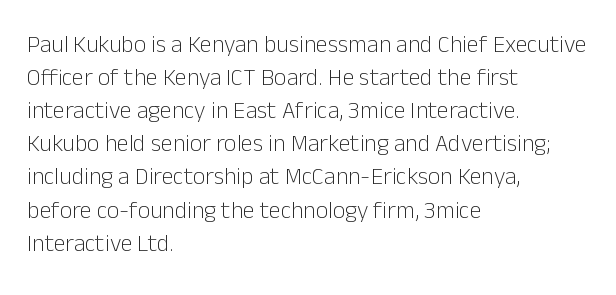
Q: Is the text bold? A: No.
Q: Is the text italic (slanted)? A: No, it is upright.
Q: Is the text underlined? A: No.
Q: How is the paragraph aligned? A: Left-aligned.
Q: Is the spacing between letters normal or unusually wide? A: Normal.
Q: Is the spacing between lines tight, normal or loose? A: Normal.
